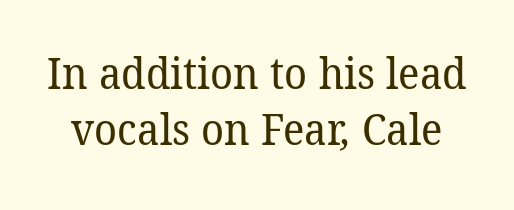
{"serif": "yes", "bold": "no", "weight": "regular", "width": "normal", "stroke_contrast": "low", "x_height": "medium", "monospaced": "no", "underline": "no", "line_spacing": "normal", "line_spacing_ratio": 1.3, "letter_spacing": "normal", "letter_spacing_em": 0.0, "glyph_px": 43}
